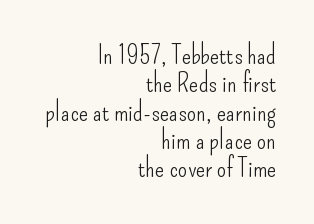
The lettering holds an erect, upright posture throughout. The type is set solid horizontally, with unmodified tracking. Leading is clearly below the norm, producing a dense column. This rendering features lettering with no underline. These lines are set flush right with a ragged left edge.
